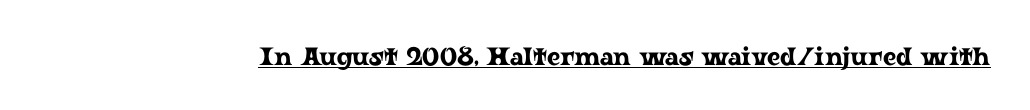
{"italic": "no", "underline": "yes", "letter_spacing": "normal", "letter_spacing_em": 0.0, "glyph_px": 25}
